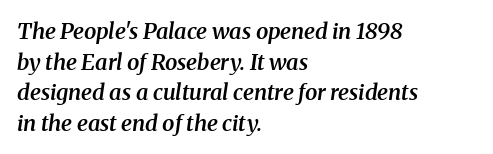
{"italic": "yes", "lean": "right", "slant_degrees": 8, "bold": "semi", "underline": "no", "align": "left", "line_spacing": "normal", "line_spacing_ratio": 1.39, "letter_spacing": "normal", "letter_spacing_em": 0.0, "glyph_px": 22}
